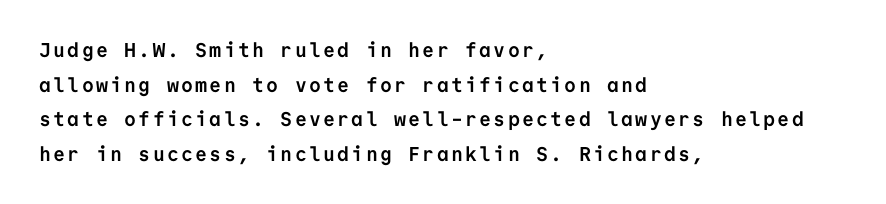
Q: Is the text bold? A: Yes.
Q: Is the text italic (slanted)? A: No, it is upright.
Q: Is the text underlined? A: No.
Q: How is the paragraph aligned? A: Left-aligned.
